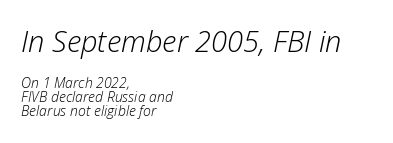
The image shows 29 px light type, italic (leaning right); set left-aligned, tight line spacing (1.0x), normal letter spacing, not underlined; the first (top) block is 2.07x larger; low stroke contrast and a medium x-height.
